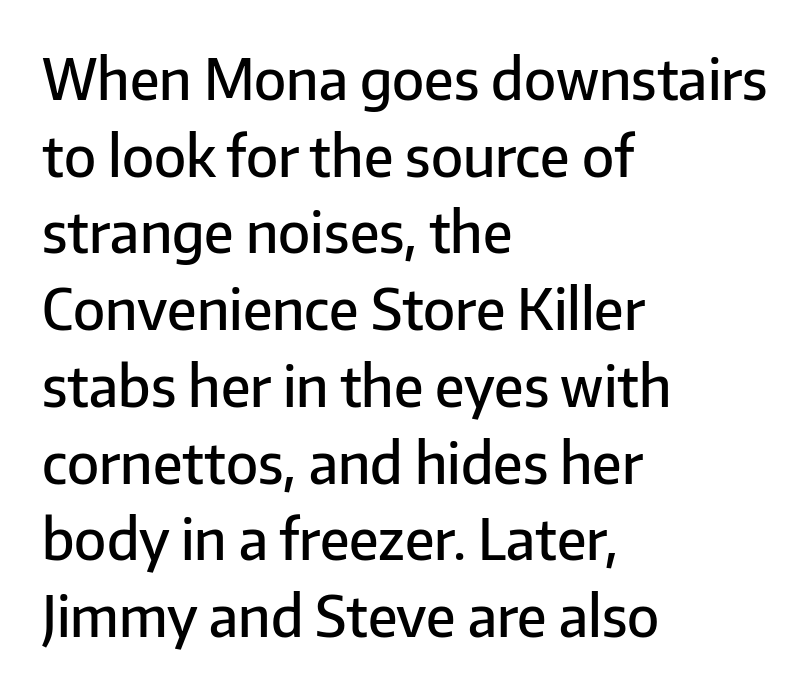
Classification — sans serif. The rendering uses a moderate line-height, typical for paragraphs. The characters look somewhat weighty, a semibold short of true bold. Compared with a centered layout, this one pins lines to the left instead. Rendered with straight, roman letterforms.
